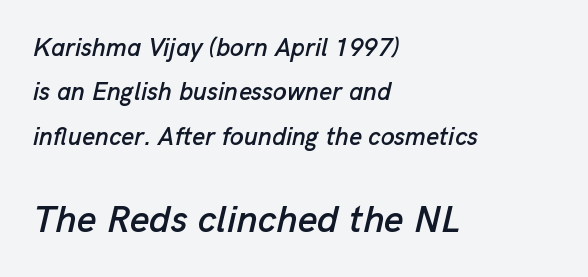
The zone under the glyphs is completely vacant. Note the varied advance widths — an 'i' is clearly narrower than an 'm'. Size contrast runs from small at the top to large at the bottom. Each line starts at the same left margin while the right side varies. The letters are slanted; this is an italic face.
